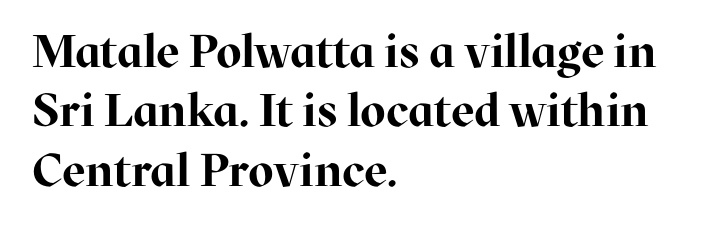
{"serif": "yes", "italic": "no", "bold": "yes", "weight": "bold", "width": "normal", "stroke_contrast": "high", "x_height": "medium", "monospaced": "no", "underline": "no", "align": "left", "line_spacing": "normal", "line_spacing_ratio": 1.29, "letter_spacing": "normal", "letter_spacing_em": 0.0, "glyph_px": 46}
